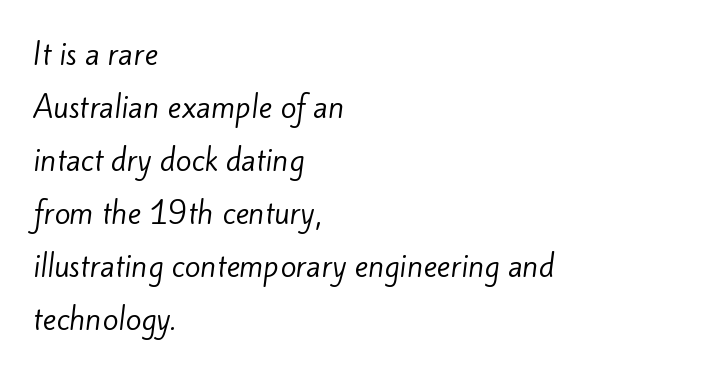
The passage shown is typed in a proportional face where columns would drift. Does the type have serifs? No, each stem ends abruptly. This sample uses plain, unmodified letter spacing. Each row of text sits above clean, open space. The strokes carry an ordinary text weight at most. The ragged edge is on the right, which tells us the setting is flush left.
